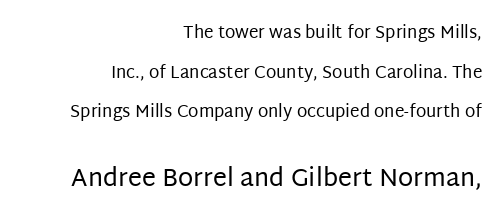
Line ends are locked; line starts wander. Weight class: somewhere from thin through regular. Type without underlining. Honestly, the rows look like they've been pulled way apart. Do the letters lean? They stand straight.
